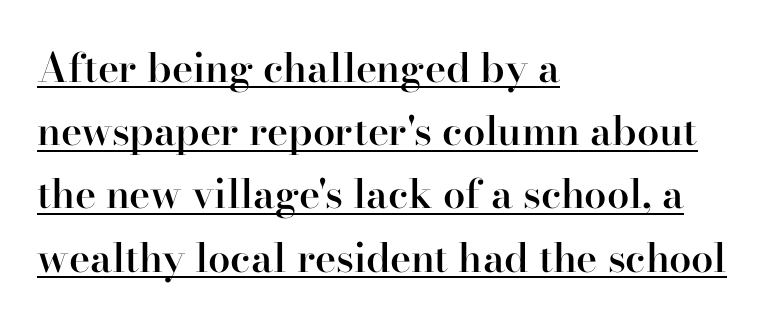
Note: serifs present on the glyphs. Here the designer chose a conventional face with non-uniform glyph widths. The rendering uses the underline text-decoration. Glyph-to-glyph distance matches everyday printed text.
